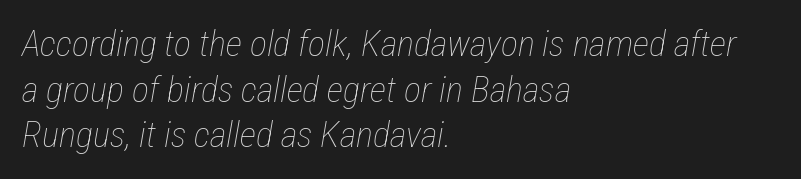
The image shows 36 px thin, condensed type, italic (leaning right); set left-aligned, normal line spacing (1.27x), normal letter spacing, not underlined; low stroke contrast and a medium x-height.
